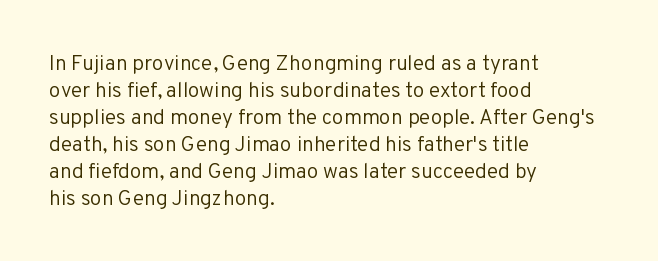
The passage shown is not underscored anywhere. Summary of vertical rhythm: regular, with standard interline spacing. The rag falls on the right side of this text block. Notice how the stems are strictly vertical — no italics here. Vertical stems look standard width or narrower in stroke.
